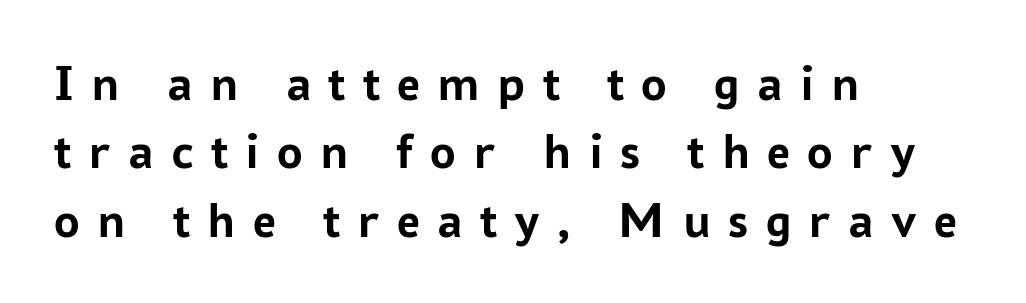
Q: Is the text bold? A: Yes.
Q: Is the text italic (slanted)? A: No, it is upright.
Q: Is the typeface a serif or a sans-serif typeface? A: Sans-serif.
Q: Is the text underlined? A: No.
Q: How is the paragraph aligned? A: Left-aligned.
Q: Is the spacing between letters normal or unusually wide? A: Unusually wide.
Q: Is the spacing between lines tight, normal or loose? A: Normal.
Q: Width (condensed, normal, or wide)? A: Normal.
Q: Stroke contrast? A: Low.
Q: x-height? A: Medium.
Q: Monospaced? A: No.
